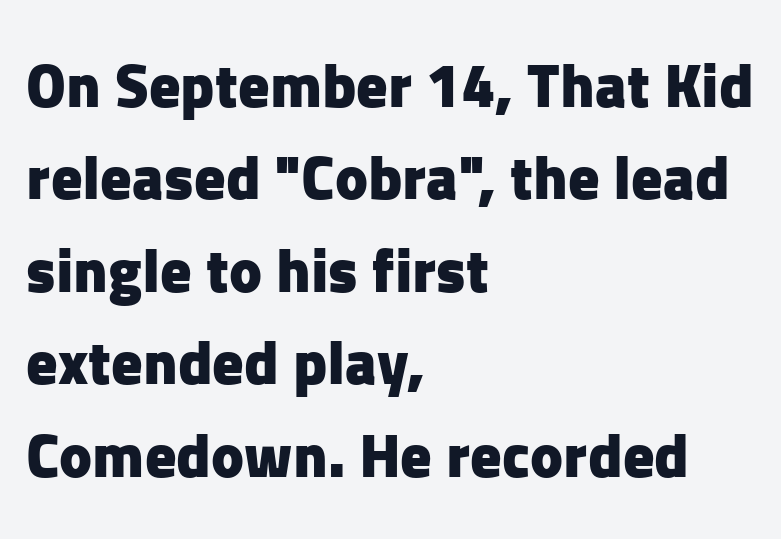
The image shows 62 px heavy sans-serif type, upright; set left-aligned, normal line spacing (1.49x), normal letter spacing, not underlined; low stroke contrast and a medium x-height.
